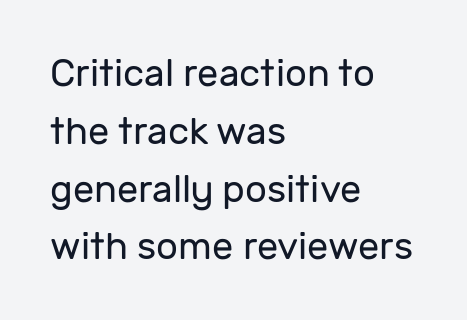
The image shows 38 px regular-weight sans-serif type, upright; set left-aligned, normal line spacing (1.52x), normal letter spacing, not underlined; low stroke contrast and a medium x-height.
